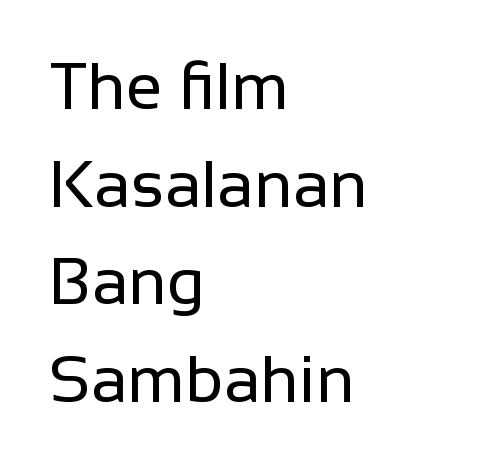
Q: Is the text bold? A: No.
Q: Is the text italic (slanted)? A: No, it is upright.
Q: Is the typeface a serif or a sans-serif typeface? A: Sans-serif.
Q: Is the text underlined? A: No.
Q: How is the paragraph aligned? A: Left-aligned.
Q: Is the spacing between letters normal or unusually wide? A: Normal.
Q: Is the spacing between lines tight, normal or loose? A: Normal.
Q: Width (condensed, normal, or wide)? A: Normal.
Q: Stroke contrast? A: Low.
Q: x-height? A: Medium.
Q: Monospaced? A: No.
